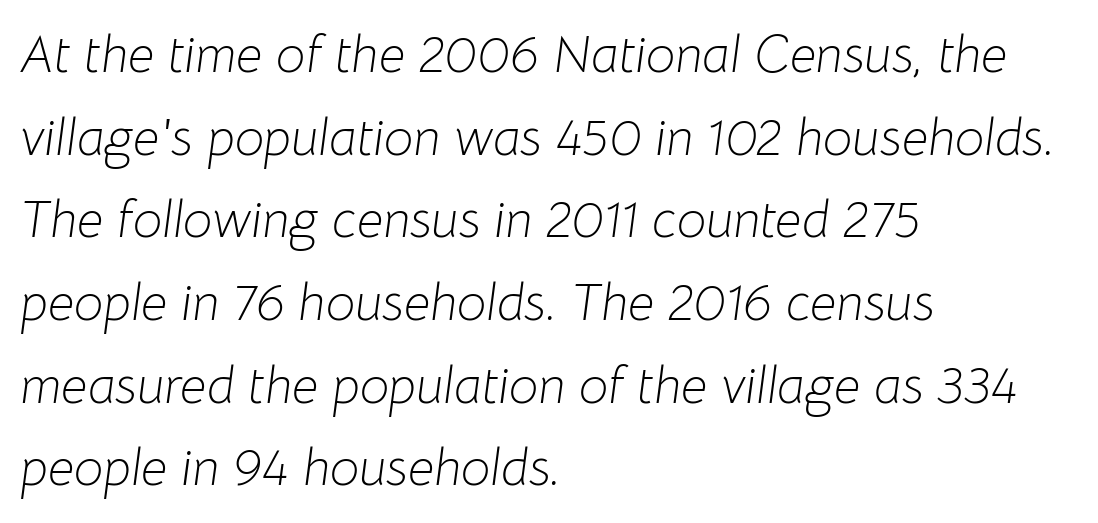
{"italic": "yes", "lean": "right", "slant_degrees": 8, "bold": "no", "weight": "light", "width": "normal", "stroke_contrast": "low", "x_height": "medium", "monospaced": "no", "underline": "no", "align": "left", "line_spacing": "normal", "line_spacing_ratio": 1.59, "letter_spacing": "normal", "letter_spacing_em": 0.0, "glyph_px": 52}
